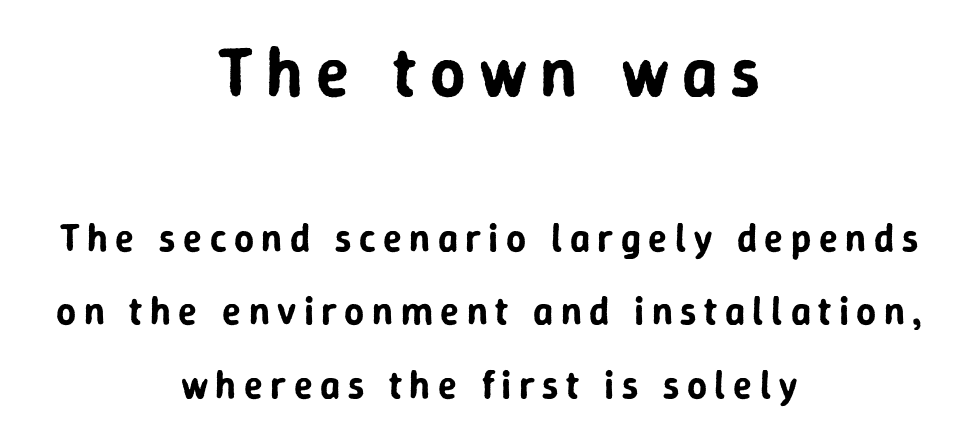
Q: Is the text italic (slanted)? A: No, it is upright.
Q: Is the typeface a serif or a sans-serif typeface? A: Sans-serif.
Q: Is the text underlined? A: No.
Q: How is the paragraph aligned? A: Centered.
Q: Which block of text is set in a larger size, the first (top) or the second (bottom)? A: The first (top) one.
Q: Width (condensed, normal, or wide)? A: Normal.
Q: Stroke contrast? A: Low.
Q: x-height? A: Medium.
Q: Monospaced? A: No.
